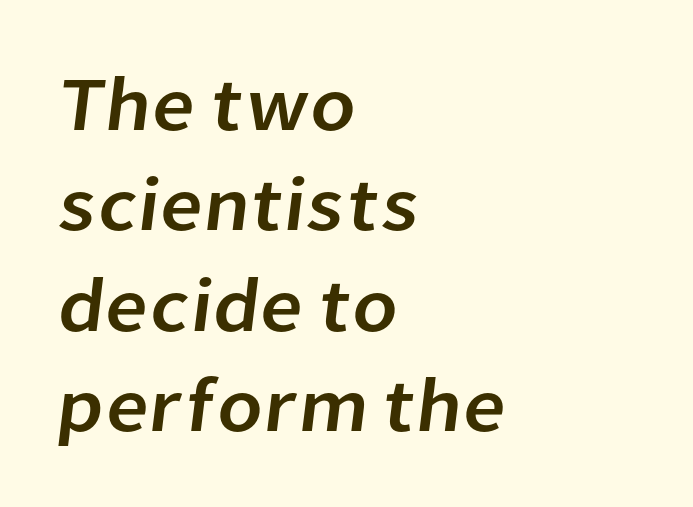
{"serif": "no", "width": "normal", "stroke_contrast": "low", "x_height": "medium", "monospaced": "no", "underline": "no", "align": "left", "line_spacing": "normal", "line_spacing_ratio": 1.32, "letter_spacing": "normal", "letter_spacing_em": 0.0, "glyph_px": 76}
